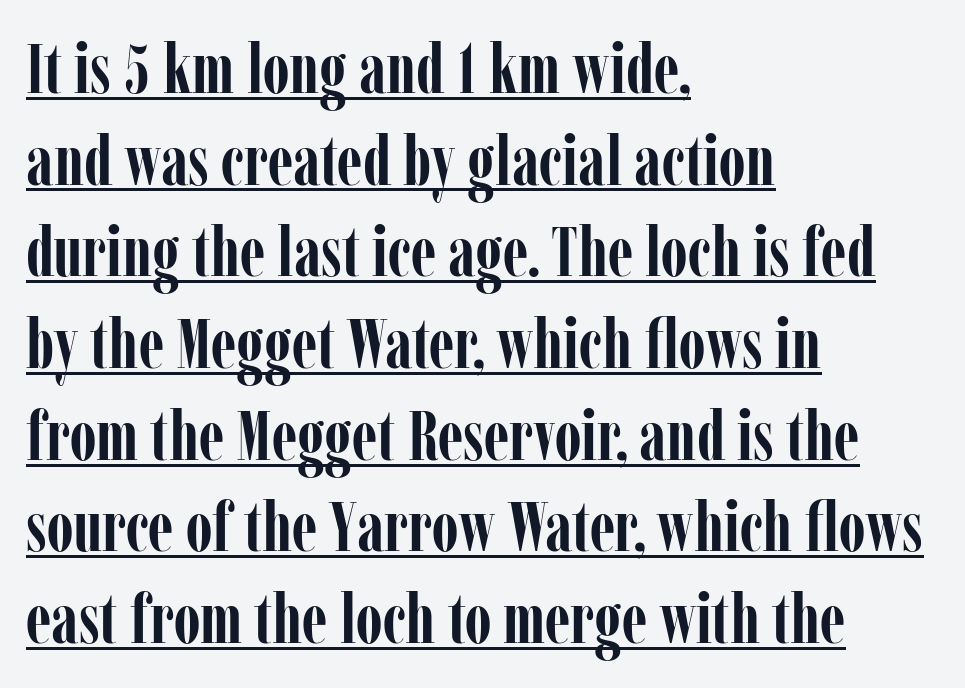
Q: Is the text bold? A: Yes.
Q: Is the text italic (slanted)? A: No, it is upright.
Q: Is the typeface a serif or a sans-serif typeface? A: Serif.
Q: Is the text underlined? A: Yes.
Q: How is the paragraph aligned? A: Left-aligned.
Q: Is the spacing between letters normal or unusually wide? A: Normal.
Q: Is the spacing between lines tight, normal or loose? A: Normal.
Q: Width (condensed, normal, or wide)? A: Condensed.
Q: Stroke contrast? A: Low.
Q: x-height? A: Medium.
Q: Monospaced? A: No.
